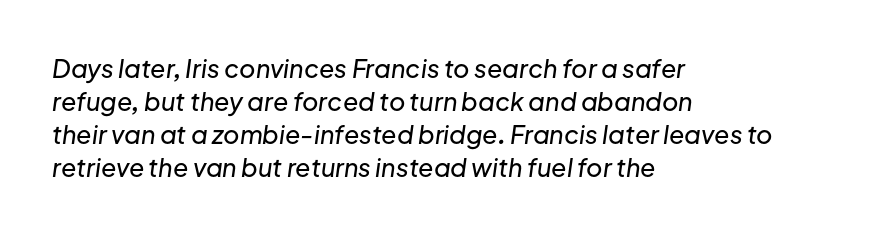
Every character sits at an angle, as italics do. A typesetter would call this leading conventional body-copy spacing. You could call the tracking neutral — neither tight nor loose. Line beginnings align vertically; line endings do not.
